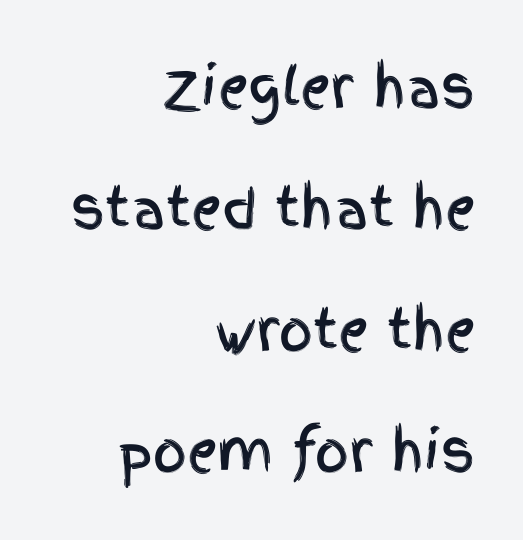
This sample has the flowing, uneven cadence of proportional lettering. Default kerning and tracking; the words read as compact shapes. The designer went with a sans here, leaving each stem footless. Italic? Not at all — the glyphs are vertical. The area under the type is left untouched.
